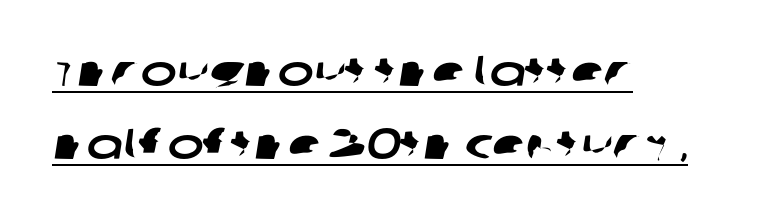
Q: Is the typeface a serif or a sans-serif typeface? A: Sans-serif.
Q: Is the text underlined? A: Yes.
Q: How is the paragraph aligned? A: Left-aligned.
Q: Is the spacing between letters normal or unusually wide? A: Normal.
Q: Is the spacing between lines tight, normal or loose? A: Normal.
Q: Width (condensed, normal, or wide)? A: Wide.
Q: Stroke contrast? A: Low.
Q: x-height? A: Large.
Q: Monospaced? A: No.
